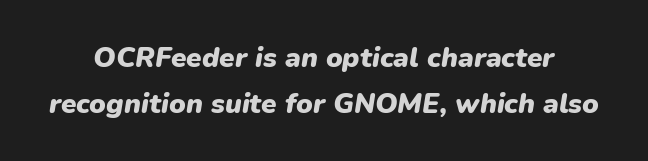
Q: Is the text bold? A: Yes.
Q: Is the text italic (slanted)? A: Yes, it leans right by about 9 degrees.
Q: Is the text underlined? A: No.
Q: Is the spacing between letters normal or unusually wide? A: Normal.
Q: Is the spacing between lines tight, normal or loose? A: Normal.
Q: Width (condensed, normal, or wide)? A: Normal.
Q: Stroke contrast? A: Low.
Q: x-height? A: Medium.
Q: Monospaced? A: No.
